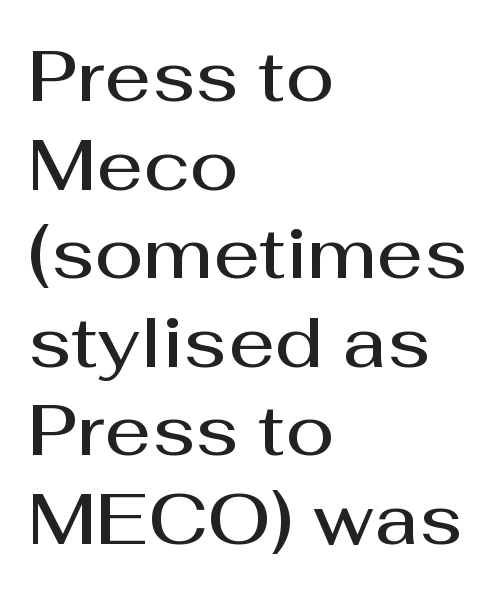
{"serif": "no", "italic": "no", "bold": "semi", "weight": "semibold", "width": "normal", "stroke_contrast": "medium", "x_height": "medium", "monospaced": "no", "underline": "no", "align": "left", "line_spacing_ratio": 1.23, "letter_spacing": "normal", "letter_spacing_em": 0.0, "glyph_px": 72}
